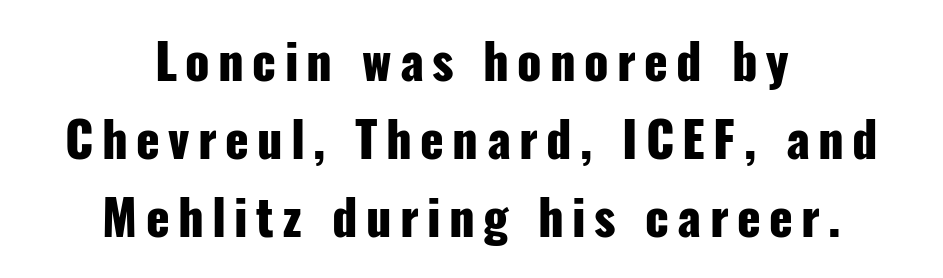
The image shows 49 px heavy, condensed sans-serif type, upright; set centered, normal line spacing (1.59x), not underlined; low stroke contrast and a medium x-height.
